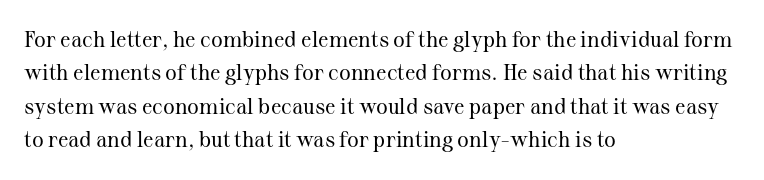
The image shows 22 px text type, upright; set left-aligned, normal line spacing (1.52x), normal letter spacing, not underlined.
